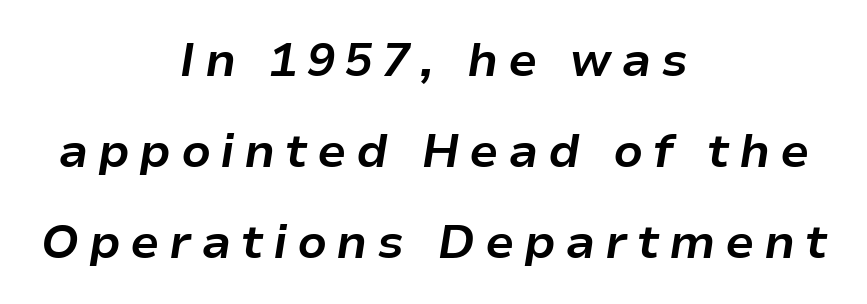
The image shows 47 px bold type, italic (leaning right); set centered, loose line spacing (1.94x), unusually wide letter spacing (+0.2 em), not underlined; low stroke contrast and a medium x-height.
